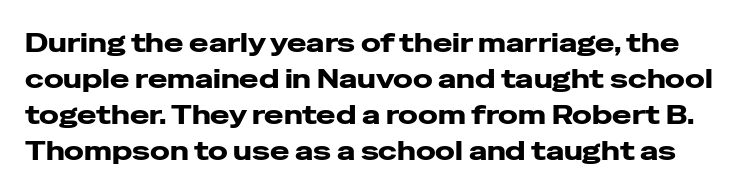
{"italic": "no", "bold": "yes", "underline": "no", "line_spacing": "normal", "line_spacing_ratio": 1.38, "letter_spacing": "normal", "letter_spacing_em": 0.0, "glyph_px": 26}
